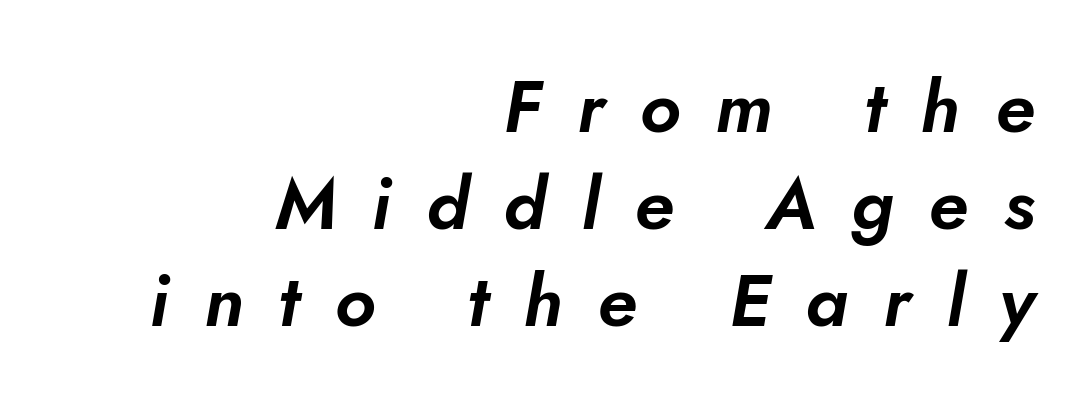
Observe the wide spacing: letters keep a clear distance from each other. Only glyphs here, with clear space below each row. To sum up the face: it is a sans, with no serifs. Note the varied advance widths — an 'i' is clearly narrower than an 'm'. Does the copy run flush right? Yes — the right margin is perfectly even.
